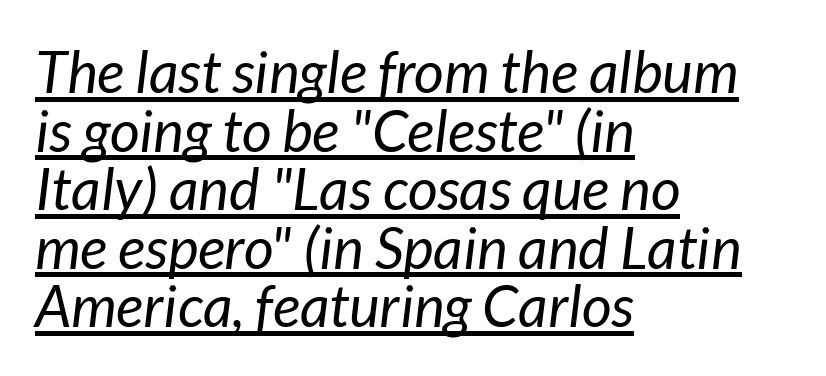
Q: Is the text bold? A: No.
Q: Is the text italic (slanted)? A: Yes, it leans right by about 7 degrees.
Q: Is the text underlined? A: Yes.
Q: How is the paragraph aligned? A: Left-aligned.
Q: Is the spacing between letters normal or unusually wide? A: Normal.
Q: Is the spacing between lines tight, normal or loose? A: Tight.
Q: Width (condensed, normal, or wide)? A: Normal.
Q: Stroke contrast? A: Low.
Q: x-height? A: Medium.
Q: Monospaced? A: No.
